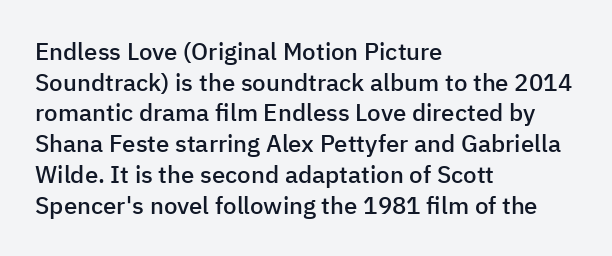
{"italic": "no", "bold": "semi", "underline": "no", "align": "left", "line_spacing": "normal", "line_spacing_ratio": 1.28, "letter_spacing": "normal", "letter_spacing_em": 0.0, "glyph_px": 24}
